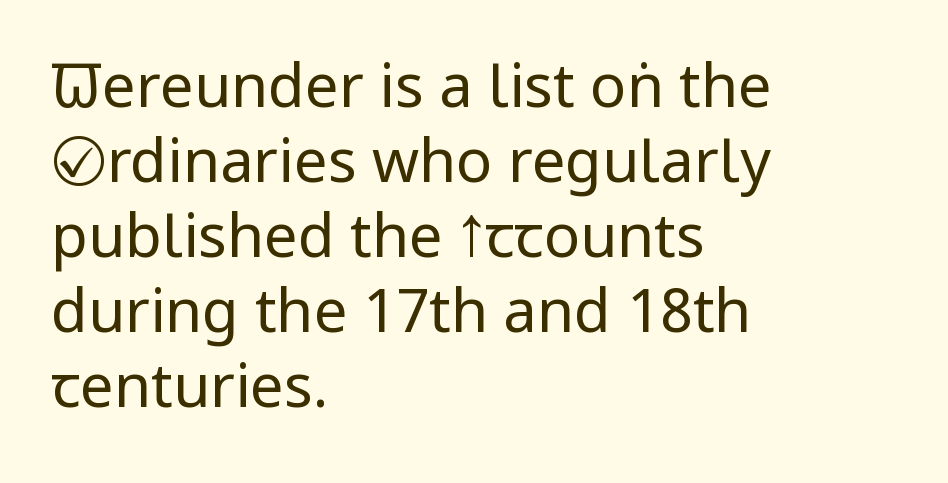
{"serif": "no", "italic": "no", "bold": "no", "weight": "regular", "width": "condensed", "stroke_contrast": "low", "x_height": "large", "monospaced": "no", "underline": "no", "align": "left", "line_spacing": "normal", "line_spacing_ratio": 1.25, "letter_spacing": "normal", "letter_spacing_em": 0.0, "glyph_px": 60}
